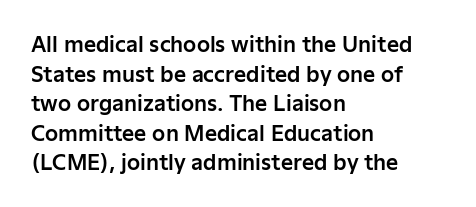
The image shows 21 px text type, upright; set left-aligned, normal line spacing (1.41x), normal letter spacing, not underlined.
